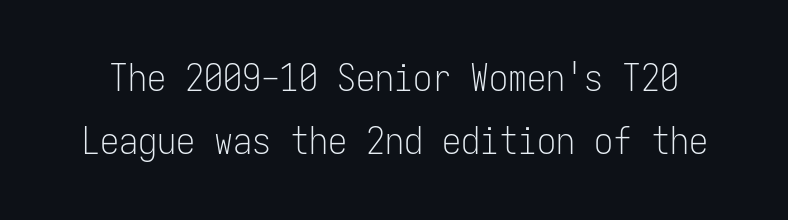
The image shows 38 px light, condensed sans-serif type, upright, monospaced; set normal line spacing (1.66x), normal letter spacing, not underlined; low stroke contrast and a medium x-height.
